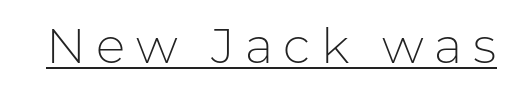
The image shows 49 px light sans-serif type, upright; set unusually wide letter spacing (+0.21 em), underlined; low stroke contrast and a medium x-height.
